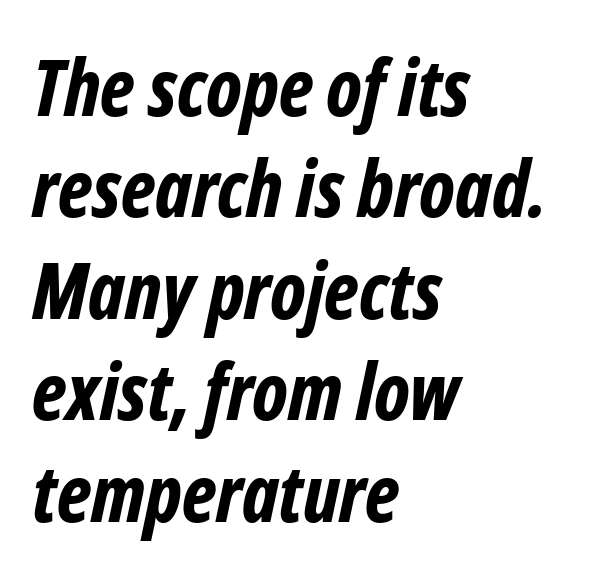
The letters sit at their default tracking, neither squeezed nor spread. How would I describe the line gaps? Plain and ordinary. Every letter is thick-stroked: bold, no question. This is oblique type, the kind used for emphasis or titles. Horizontal alignment here is leftward, the default for most running prose.
